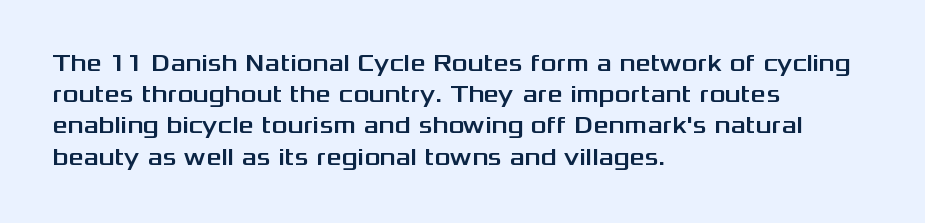
{"italic": "no", "underline": "no", "align": "left", "line_spacing": "normal", "line_spacing_ratio": 1.3, "letter_spacing": "normal", "letter_spacing_em": 0.0, "glyph_px": 24}
